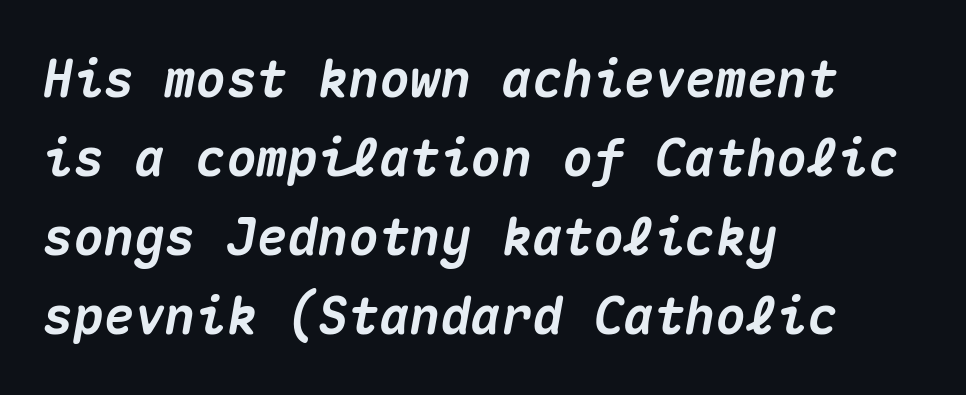
The image shows 51 px heavy type, italic (leaning right), monospaced; set left-aligned, normal line spacing (1.55x), normal letter spacing, not underlined; medium stroke contrast and a medium x-height.
